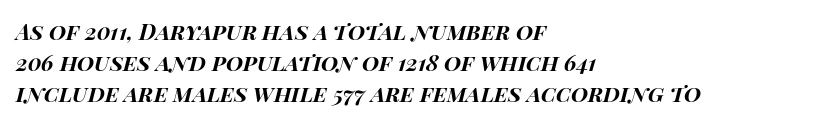
The designer left line spacing at the default. Weight: bold. The strip under each line holds only bare page. The paragraph has a hard left edge and a soft right edge. How are the letters spaced? Ordinarily, with no added tracking.
